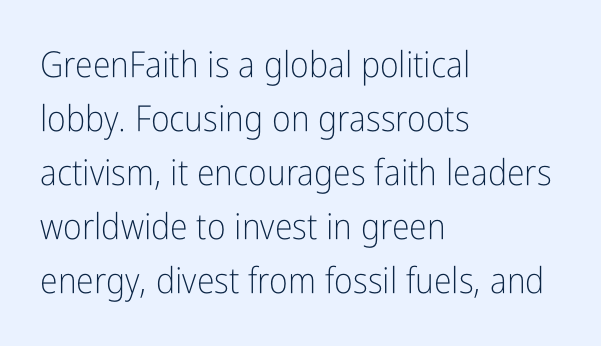
Reading down the block, your eye returns to a fixed left position each line. The zone under the glyphs is completely vacant. The letterforms sit shoulder to shoulder at normal distance. Does the type have serifs? No, each stem ends abruptly. Summary of weight: not heavy and not bold.
